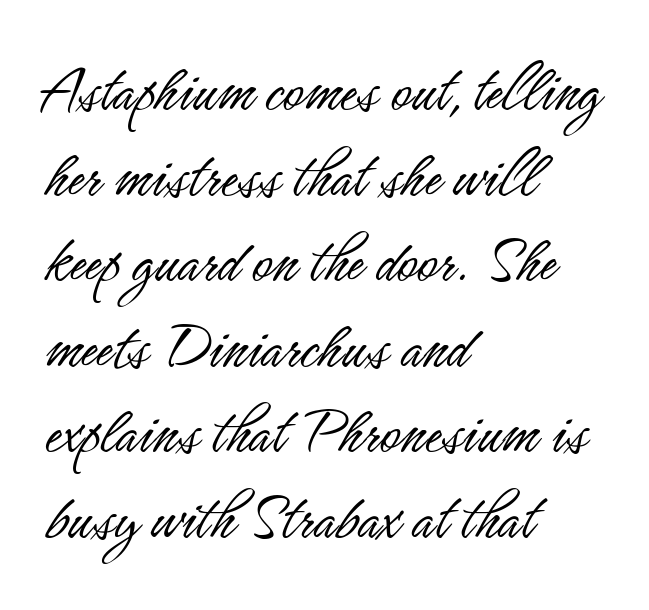
Q: Is the text bold? A: No.
Q: Is the text italic (slanted)? A: Yes.
Q: Is the typeface a serif or a sans-serif typeface? A: Sans-serif.
Q: Is the text underlined? A: No.
Q: How is the paragraph aligned? A: Left-aligned.
Q: Is the spacing between letters normal or unusually wide? A: Normal.
Q: Width (condensed, normal, or wide)? A: Condensed.
Q: Stroke contrast? A: Low.
Q: x-height? A: Small.
Q: Monospaced? A: No.
